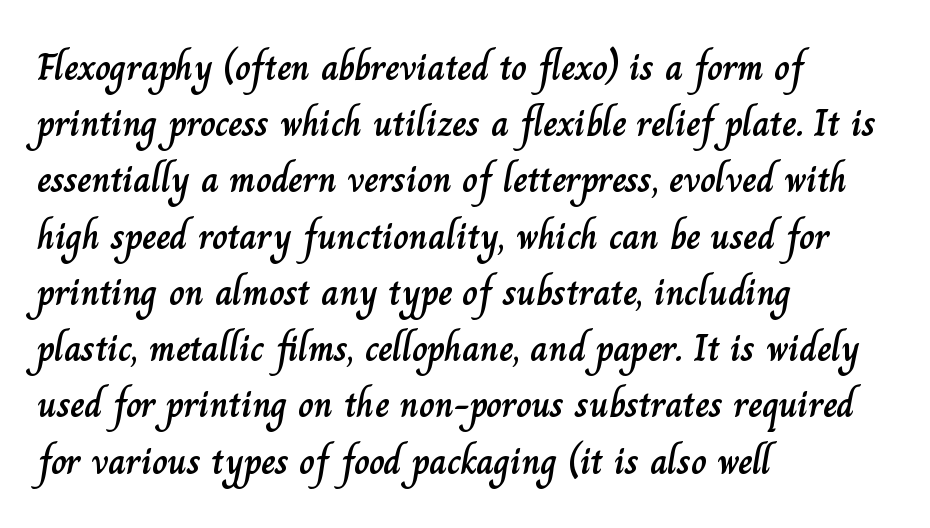
{"width": "normal", "stroke_contrast": "low", "x_height": "small", "monospaced": "no", "underline": "no", "align": "left", "line_spacing": "normal", "line_spacing_ratio": 1.48, "letter_spacing": "normal", "letter_spacing_em": 0.0, "glyph_px": 38}
